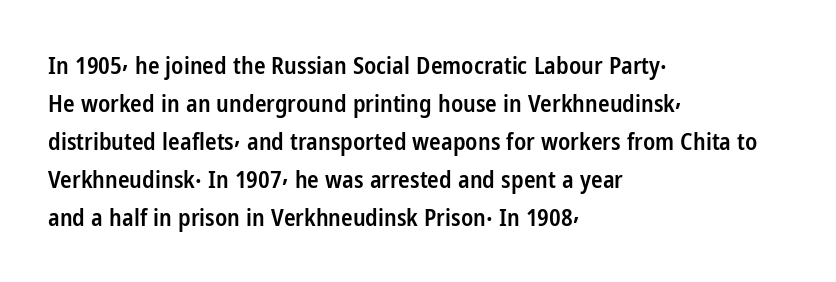
Q: Is the text bold? A: Semi-bold.
Q: Is the text italic (slanted)? A: No, it is upright.
Q: Is the text underlined? A: No.
Q: How is the paragraph aligned? A: Left-aligned.
Q: Is the spacing between letters normal or unusually wide? A: Normal.
Q: Is the spacing between lines tight, normal or loose? A: Normal.
